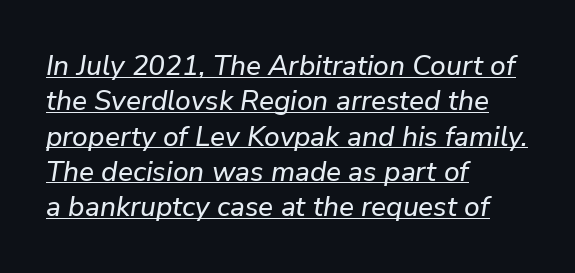
The image shows 28 px text type, italic (leaning right); set left-aligned, normal line spacing (1.26x), normal letter spacing, underlined; low stroke contrast and a medium x-height.
